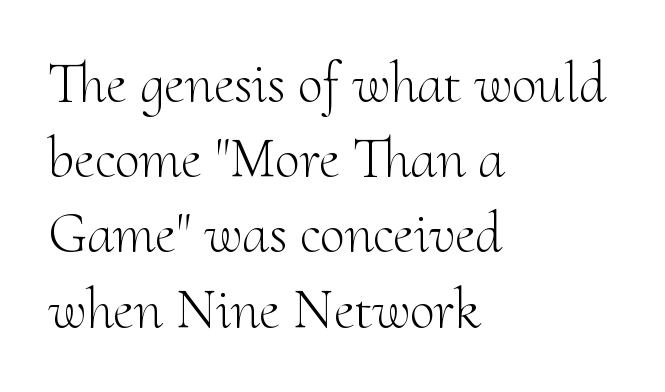
The image shows 57 px light serif type, upright; set left-aligned, normal line spacing (1.32x), normal letter spacing, not underlined; medium stroke contrast and a small x-height.
